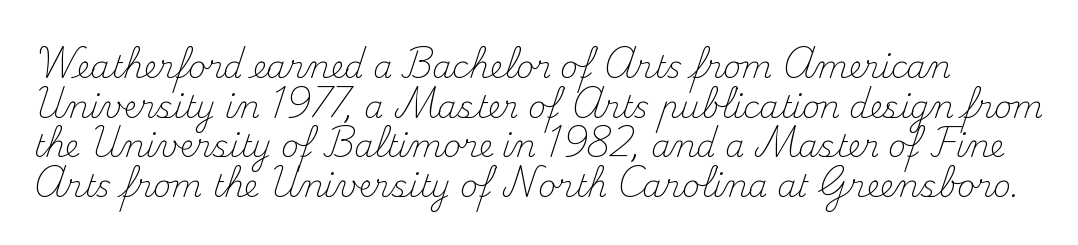
The letterforms sit shoulder to shoulder at normal distance. The space beneath each line is pristine and unruled. Typographically, this falls in the serif category. The strokes are not fattened; the text isn't bold.
